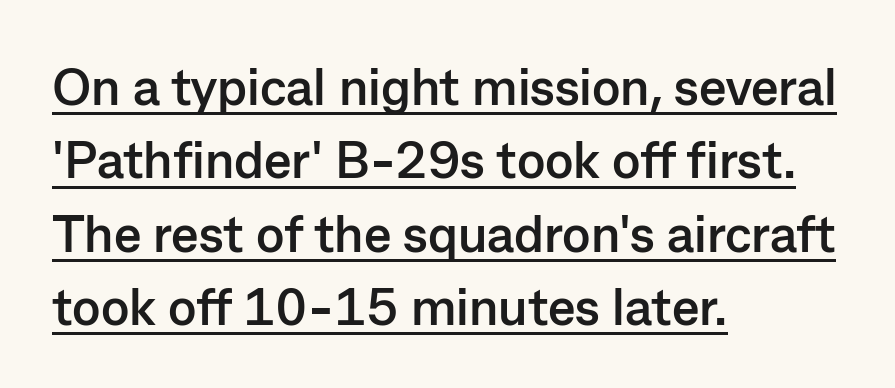
These lines sit exactly where default settings would place them. Underline: present. Every letter is thick-stroked: bold, no question. Looks like regular typesetting: each glyph gets only the width it needs.
